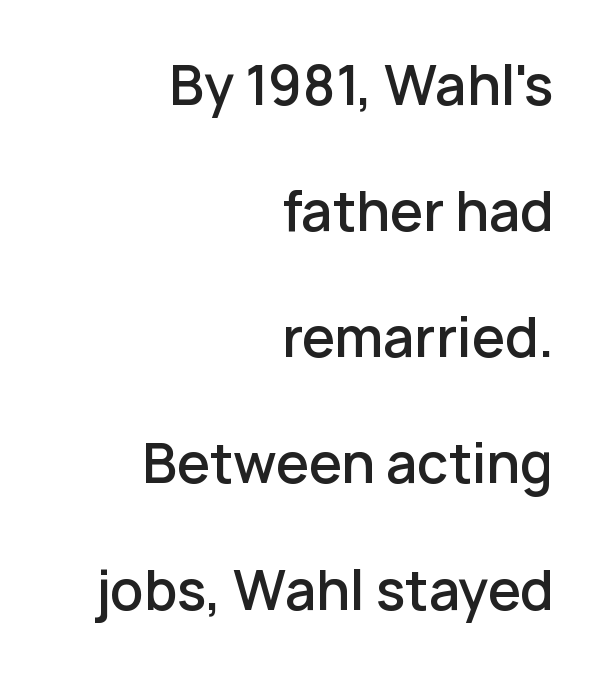
Italic? Not at all — the glyphs are vertical. Strokes here are thickened, but only to semibold level. The letterforms sit shoulder to shoulder at normal distance. This sample has the flowing, uneven cadence of proportional lettering. Each letter's strokes conclude bluntly, with no projecting serifs.
